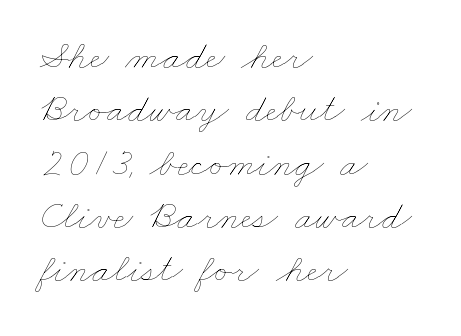
The vertical gap from one line to the next is medium. Honestly, there is no underline to notice here at all. Each line starts at the same left margin while the right side varies. Think of a printed novel: that variable character pitch is what you see here.
